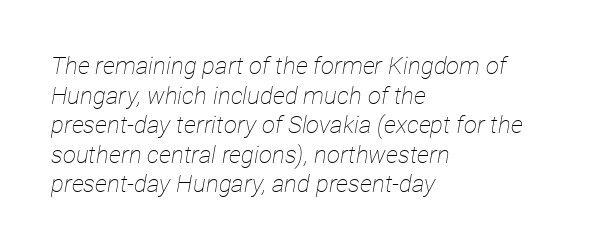
Anything drawn beneath the words? Only blank space. The passage is arranged the way most books set body copy — flush left. A light-to-regular cut is what we see here. You could call the tracking neutral — neither tight nor loose.
